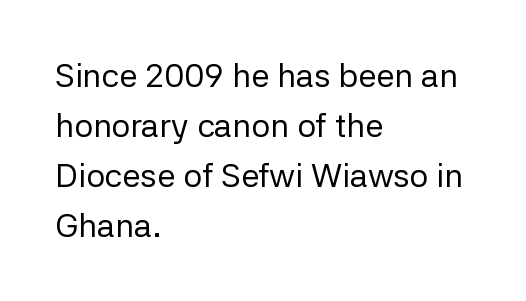
The image shows 33 px regular-weight sans-serif type, upright; set left-aligned, normal line spacing (1.52x), normal letter spacing, not underlined; low stroke contrast and a medium x-height.
